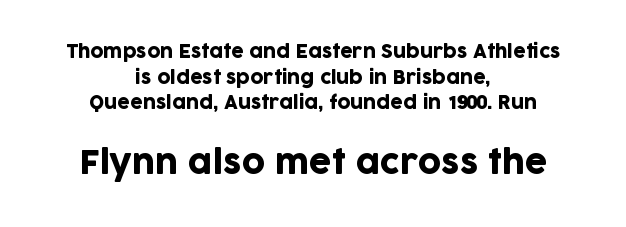
Q: Is the text italic (slanted)? A: No, it is upright.
Q: Is the typeface a serif or a sans-serif typeface? A: Sans-serif.
Q: Is the text underlined? A: No.
Q: How is the paragraph aligned? A: Centered.
Q: Is the spacing between letters normal or unusually wide? A: Normal.
Q: Is the spacing between lines tight, normal or loose? A: Normal.
Q: Which block of text is set in a larger size, the first (top) or the second (bottom)? A: The second (bottom) one.
Q: Width (condensed, normal, or wide)? A: Normal.
Q: Stroke contrast? A: Low.
Q: x-height? A: Large.
Q: Monospaced? A: No.
